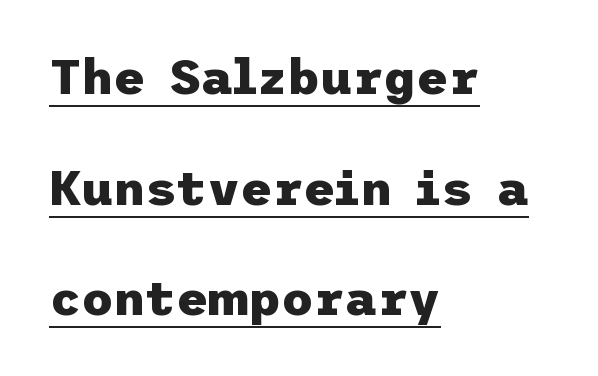
The sample has been set heavy, in full bold. The letters sit at their default tracking, neither squeezed nor spread. Descenders here cross a horizontal rule under the line. A great deal of white space separates one row of letters from the next. The type family on display is of the sans-serif kind. The rag falls on the right side of this text block.
